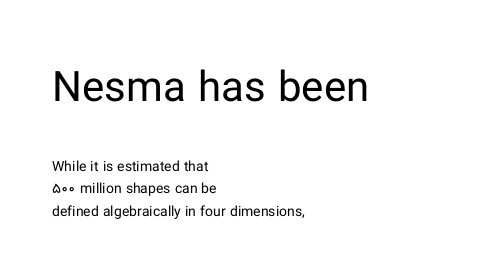
The image shows 42 px regular-weight sans-serif type, upright; set left-aligned, normal line spacing (1.62x), normal letter spacing, not underlined; the first (top) block is 3.0x larger; low stroke contrast and a medium x-height.
